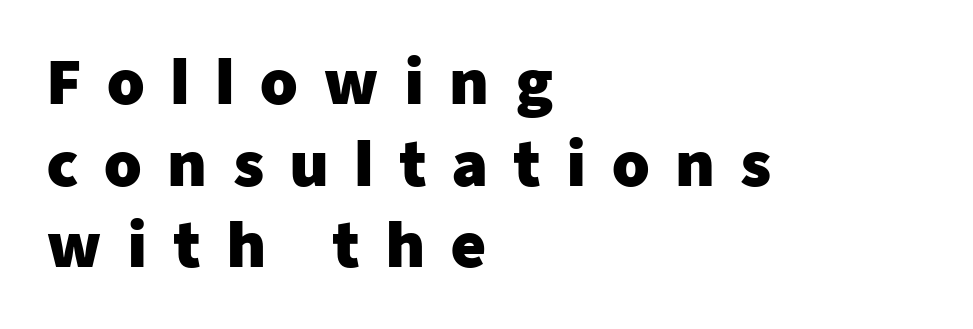
You'd pick this weight for a headline — it's a proper bold. Loose tracking; the words dissolve into strings of separated letters. Notice how descenders clear the ascenders below comfortably — that's standard leading. Does the copy run flush right? No — it runs flush left.
